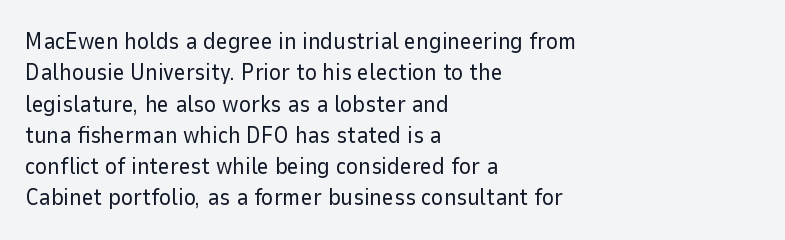
One glance says typical: line gaps are just what's usual. What stands out about the letter spacing? Nothing — it is the standard amount. This reads as an unemphasized weight, regular at the heaviest. The text block is weighted toward the left margin, trailing off unevenly rightward. Descender tails drop into unmarked territory. The specimen reads as upright at a glance.
